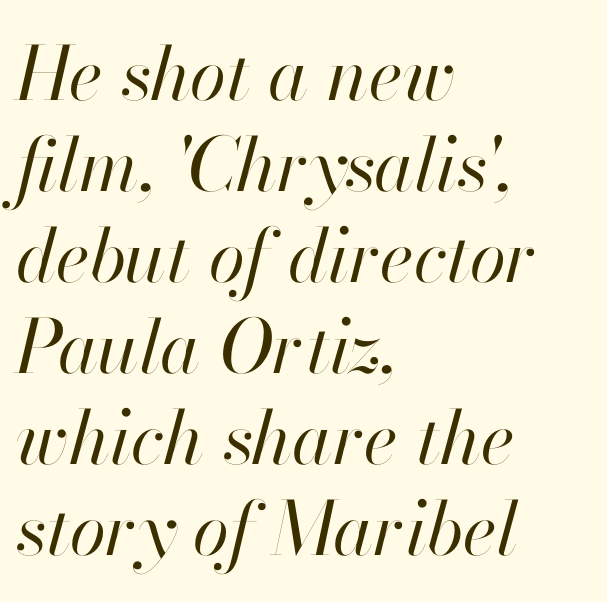
{"italic": "yes", "lean": "right", "slant_degrees": 13, "bold": "no", "weight": "regular", "width": "normal", "stroke_contrast": "high", "x_height": "small", "monospaced": "no", "underline": "no", "align": "left", "line_spacing_ratio": 1.23, "letter_spacing": "normal", "letter_spacing_em": 0.0, "glyph_px": 74}
